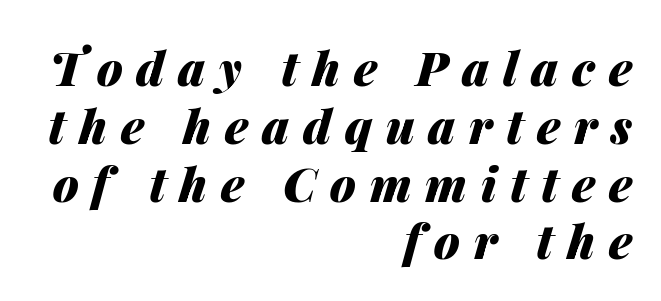
Has an underline been added? It has not. Designer's note — italics engaged. The rendering inserts visible extra space after every character. Summary of weight: heavy, a full bold.
